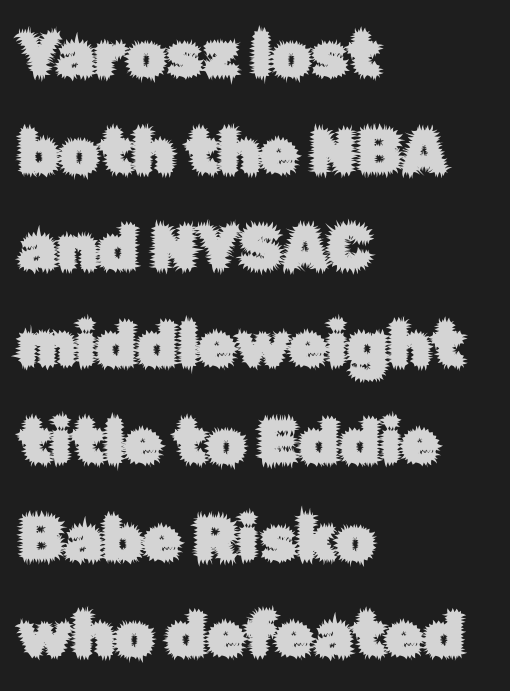
{"serif": "no", "italic": "no", "width": "normal", "stroke_contrast": "low", "x_height": "medium", "monospaced": "no", "underline": "no", "align": "left", "line_spacing": "normal", "line_spacing_ratio": 1.56, "letter_spacing": "normal", "letter_spacing_em": 0.0, "glyph_px": 62}
